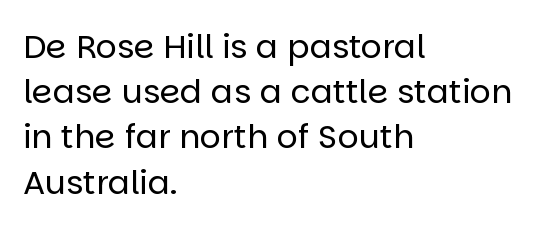
Q: Is the text bold? A: No.
Q: Is the text italic (slanted)? A: No, it is upright.
Q: Is the typeface a serif or a sans-serif typeface? A: Sans-serif.
Q: Is the text underlined? A: No.
Q: How is the paragraph aligned? A: Left-aligned.
Q: Is the spacing between letters normal or unusually wide? A: Normal.
Q: Is the spacing between lines tight, normal or loose? A: Normal.
Q: Width (condensed, normal, or wide)? A: Normal.
Q: Stroke contrast? A: Low.
Q: x-height? A: Large.
Q: Monospaced? A: No.
